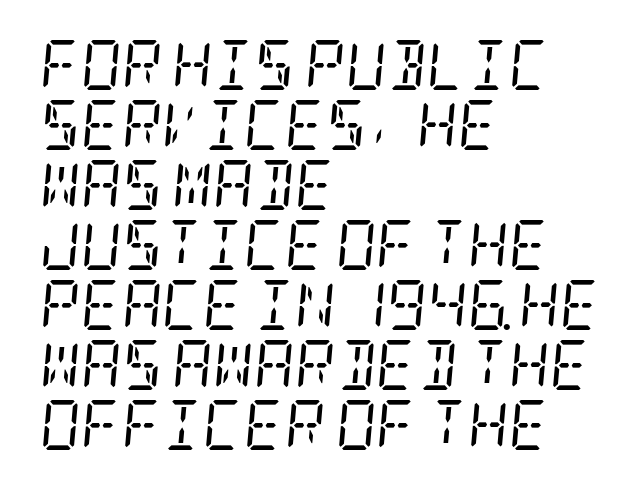
{"serif": "yes", "italic": "yes", "lean": "right", "slant_degrees": 5, "bold": "no", "weight": "regular", "width": "condensed", "stroke_contrast": "low", "x_height": "large", "underline": "no", "align": "left", "line_spacing_ratio": 1.2, "letter_spacing": "normal", "letter_spacing_em": 0.0, "glyph_px": 50}
